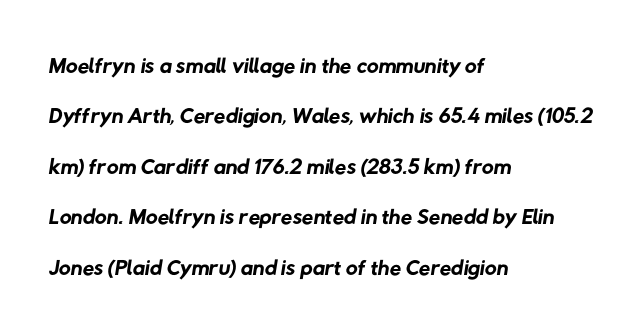
The image shows 33 px regular-weight sans-serif type; set left-aligned, normal line spacing (1.53x), normal letter spacing, not underlined; low stroke contrast and a medium x-height.
